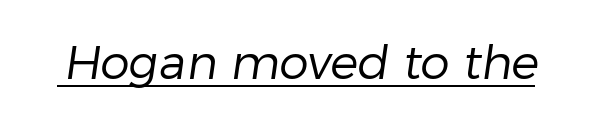
{"serif": "no", "bold": "no", "weight": "regular", "width": "normal", "stroke_contrast": "low", "x_height": "medium", "monospaced": "no", "underline": "yes", "letter_spacing": "normal", "letter_spacing_em": 0.0, "glyph_px": 47}
